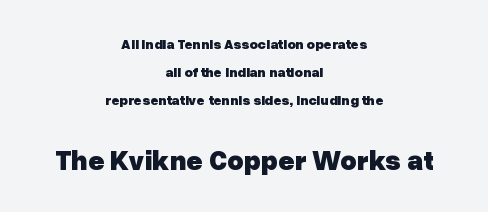
Q: Is the text bold? A: Yes.
Q: Is the text italic (slanted)? A: No, it is upright.
Q: Is the typeface a serif or a sans-serif typeface? A: Sans-serif.
Q: Is the text underlined? A: No.
Q: How is the paragraph aligned? A: Centered.
Q: Is the spacing between letters normal or unusually wide? A: Normal.
Q: Is the spacing between lines tight, normal or loose? A: Loose.
Q: Which block of text is set in a larger size, the first (top) or the second (bottom)? A: The second (bottom) one.
Q: Width (condensed, normal, or wide)? A: Normal.
Q: Stroke contrast? A: Low.
Q: x-height? A: Medium.
Q: Monospaced? A: No.
